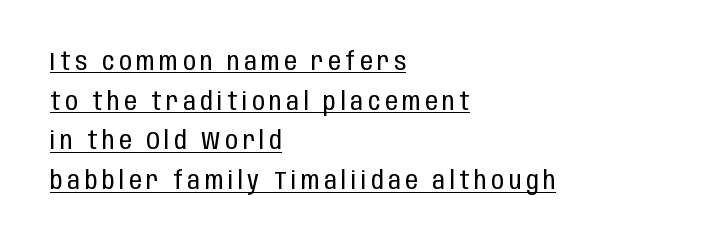
{"italic": "no", "bold": "no", "underline": "yes", "align": "left", "line_spacing": "normal", "line_spacing_ratio": 1.59, "glyph_px": 25}
